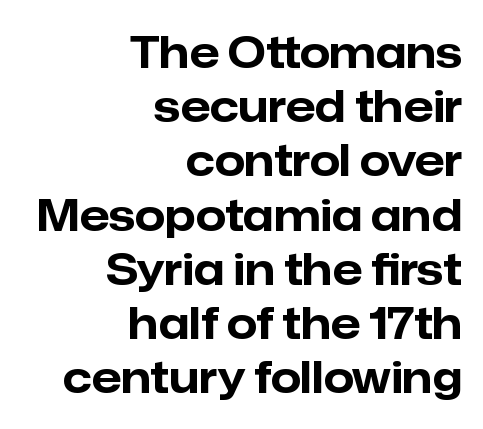
Q: Is the text bold? A: Yes.
Q: Is the text italic (slanted)? A: No, it is upright.
Q: Is the typeface a serif or a sans-serif typeface? A: Sans-serif.
Q: Is the text underlined? A: No.
Q: How is the paragraph aligned? A: Right-aligned.
Q: Is the spacing between letters normal or unusually wide? A: Normal.
Q: Is the spacing between lines tight, normal or loose? A: Normal.
Q: Width (condensed, normal, or wide)? A: Normal.
Q: Stroke contrast? A: Low.
Q: x-height? A: Medium.
Q: Monospaced? A: No.
